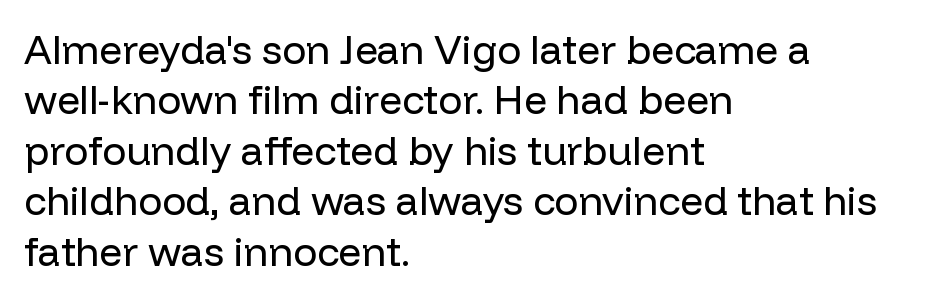
{"serif": "no", "italic": "no", "bold": "no", "weight": "regular", "width": "normal", "stroke_contrast": "low", "x_height": "medium", "monospaced": "no", "underline": "no", "align": "left", "line_spacing": "normal", "line_spacing_ratio": 1.26, "letter_spacing": "normal", "letter_spacing_em": 0.0, "glyph_px": 40}
